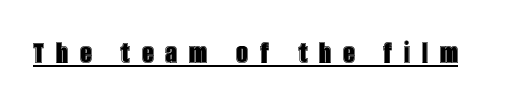
{"italic": "no", "width": "condensed", "x_height": "large", "monospaced": "no", "underline": "yes", "letter_spacing": "wide", "letter_spacing_em": 0.36, "glyph_px": 33}
